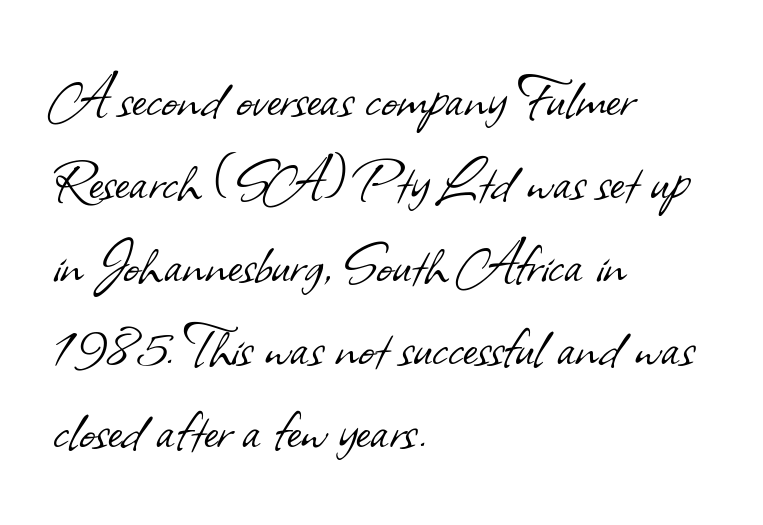
In CSS terms this would be text-align: left. The zone under the glyphs is completely vacant. The letterforms sit at book weight or below. The designer went with a sans here, leaving each stem footless. In terms of letterspacing, this is plain default setting.
